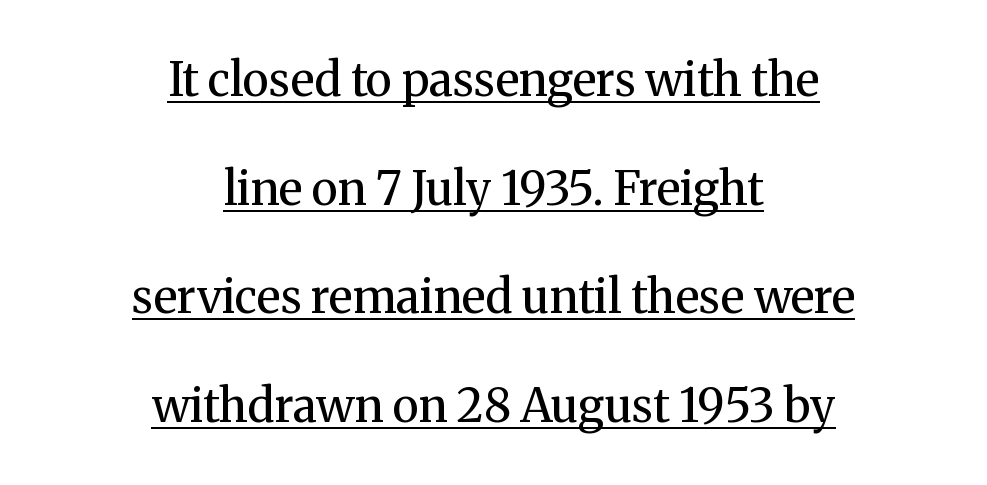
{"serif": "yes", "italic": "no", "bold": "no", "weight": "regular", "width": "normal", "stroke_contrast": "medium", "x_height": "medium", "monospaced": "no", "underline": "yes", "align": "center", "line_spacing": "loose", "line_spacing_ratio": 2.36, "letter_spacing": "normal", "letter_spacing_em": 0.0, "glyph_px": 46}
